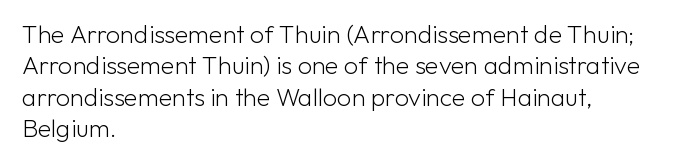
No letter is thick-stroked: the sample isn't bold. This is roman type, the default non-slanted kind. One glance says typical: line gaps are just what's usual. Plain, unruled lines of type. This sample is left-justified, so line endings fall wherever the words run out.
